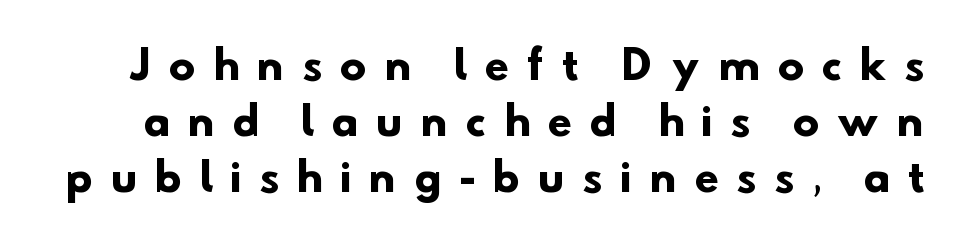
{"serif": "no", "bold": "yes", "weight": "heavy", "width": "normal", "stroke_contrast": "low", "x_height": "small", "monospaced": "no", "underline": "no", "line_spacing": "normal", "line_spacing_ratio": 1.43, "letter_spacing": "wide", "letter_spacing_em": 0.48, "glyph_px": 39}
